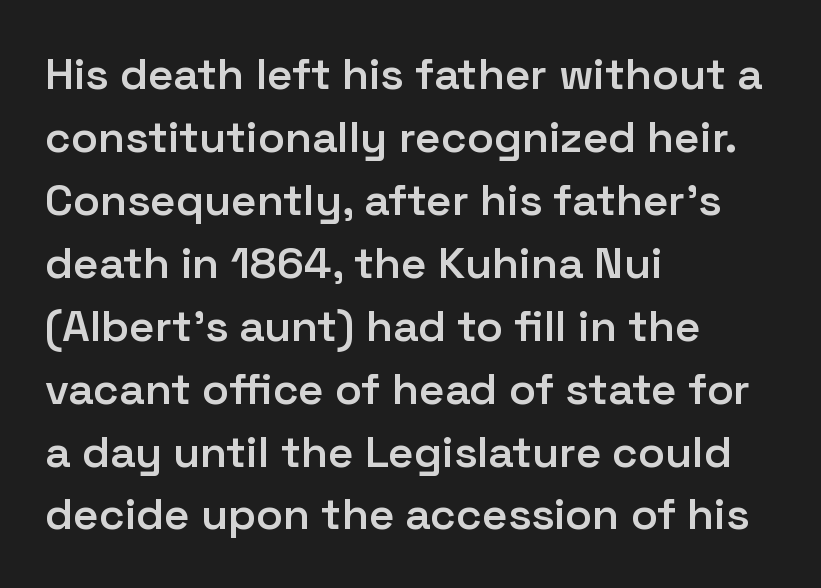
The face used here is rendered with its standard letterfit. In CSS terms this would be text-align: left. Look at the bottom of the vertical strokes: they stop flat, with no serifs. Compared with typical paragraphs, the rows here are spaced about the same.
